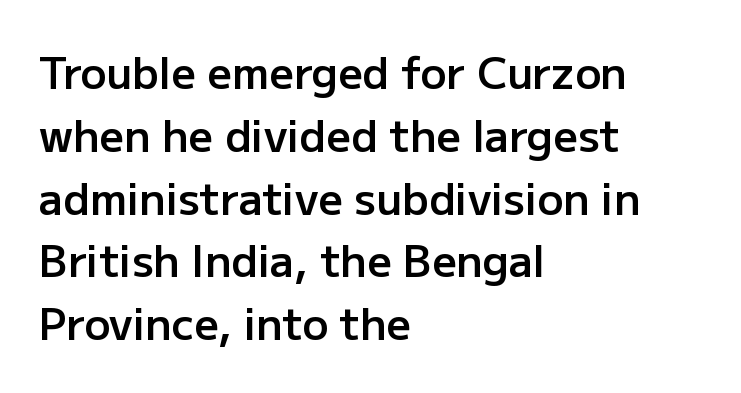
In terms of letterform style, serifs are entirely absent. Vertical spacing — default. The typesetting leans somewhat heavy: a semibold. Rendered with straight, roman letterforms. Glance below the letters and you will spot only blank space.
